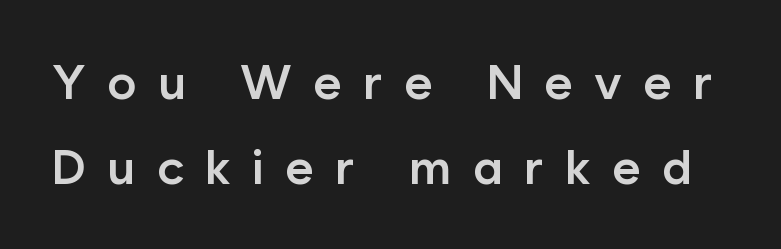
The image shows 49 px semibold sans-serif type, upright; set line spacing 1.74x, unusually wide letter spacing (+0.43 em), not underlined; low stroke contrast and a medium x-height.
